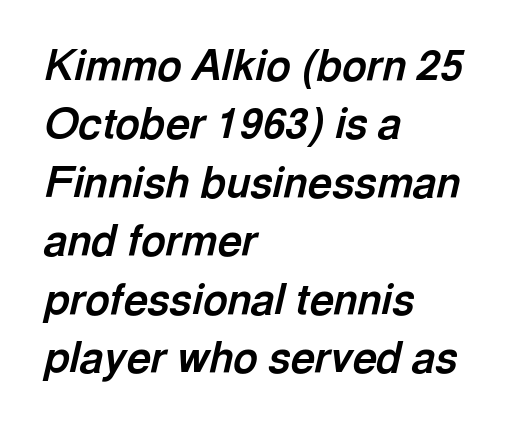
The image shows 42 px bold type, italic (leaning right); set left-aligned, normal line spacing (1.39x), normal letter spacing, not underlined; a medium x-height.
